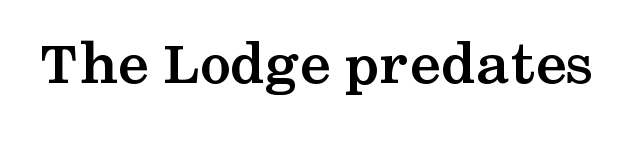
The line texture is even and compact thanks to regular tracking. Posture: straight, roman, zero tilt. Regarding serifs, this sample has them. A typesetter would call this proportional, since set widths differ per character.
